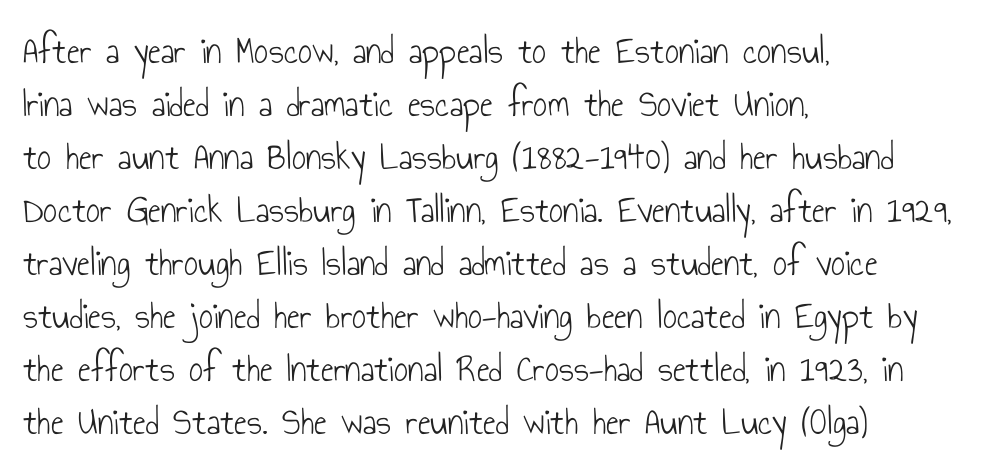
{"serif": "no", "italic": "no", "bold": "no", "weight": "light", "width": "condensed", "stroke_contrast": "low", "x_height": "small", "monospaced": "no", "underline": "no", "align": "left", "line_spacing": "normal", "line_spacing_ratio": 1.36, "letter_spacing": "normal", "letter_spacing_em": 0.0, "glyph_px": 39}
